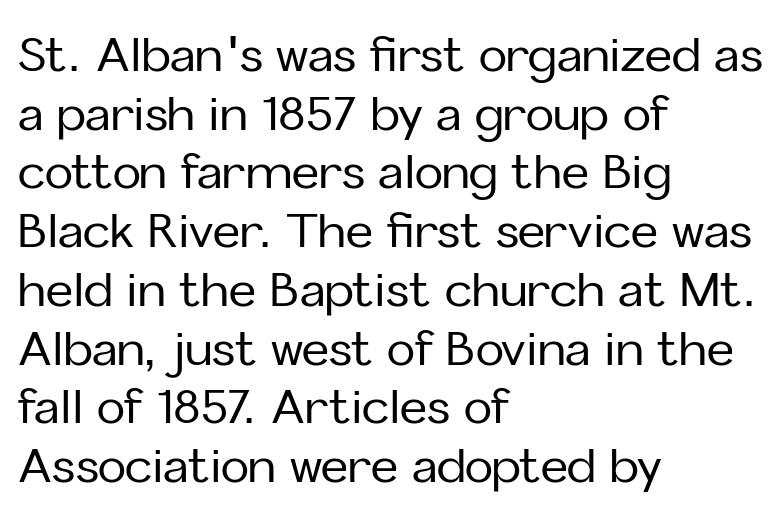
Every row of glyphs begins at an identical x-position on the left. Classification — sans serif. The letters advance in unequal steps, a hallmark of proportional type. A normal amount of white space separates one row of letters from the next. No word sits above an underline. Characters follow at the spacing the type designer built in.
